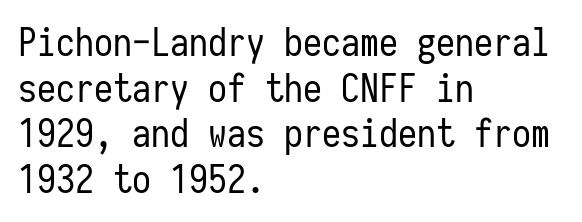
Q: Is the text bold? A: No.
Q: Is the text italic (slanted)? A: No, it is upright.
Q: Is the typeface a serif or a sans-serif typeface? A: Sans-serif.
Q: Is the text underlined? A: No.
Q: How is the paragraph aligned? A: Left-aligned.
Q: Is the spacing between letters normal or unusually wide? A: Normal.
Q: Width (condensed, normal, or wide)? A: Condensed.
Q: Stroke contrast? A: Low.
Q: x-height? A: Medium.
Q: Monospaced? A: Yes.
